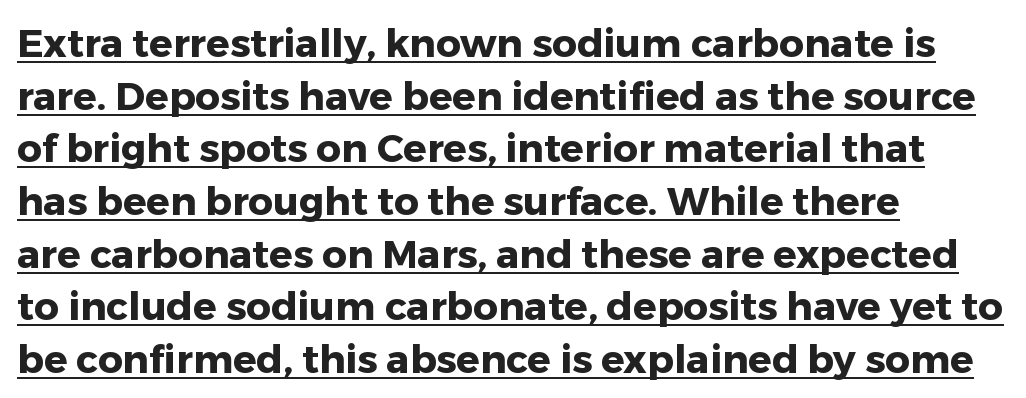
{"serif": "no", "italic": "no", "bold": "yes", "weight": "heavy", "width": "normal", "stroke_contrast": "low", "x_height": "medium", "monospaced": "no", "underline": "yes", "align": "left", "line_spacing": "normal", "line_spacing_ratio": 1.35, "letter_spacing": "normal", "letter_spacing_em": 0.0, "glyph_px": 39}
